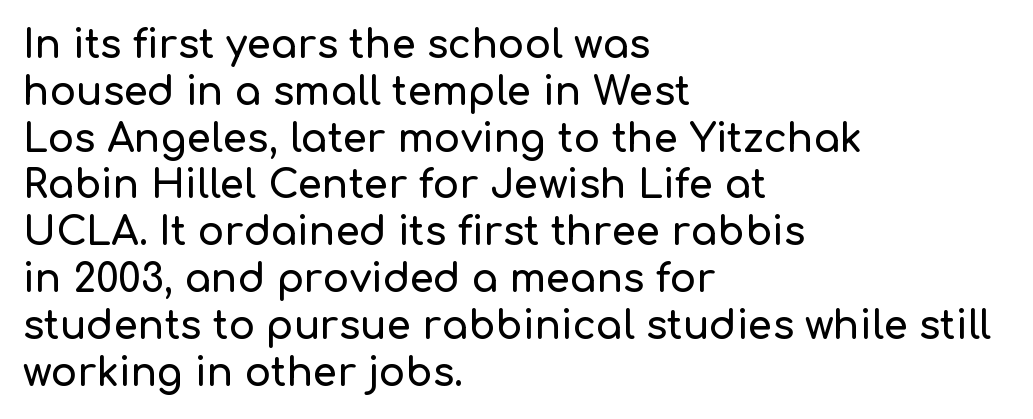
Inter-character spacing is left at the font's built-in metrics. Every character sits straight up, as roman type does. Alignment: flush left. Examine the stroke ends and you'll find no serifs. Check the space under the baseline: it is left empty.
